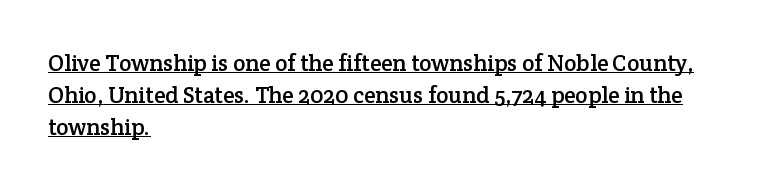
Q: Is the text italic (slanted)? A: No, it is upright.
Q: Is the text underlined? A: Yes.
Q: How is the paragraph aligned? A: Left-aligned.
Q: Is the spacing between letters normal or unusually wide? A: Normal.
Q: Is the spacing between lines tight, normal or loose? A: Normal.
